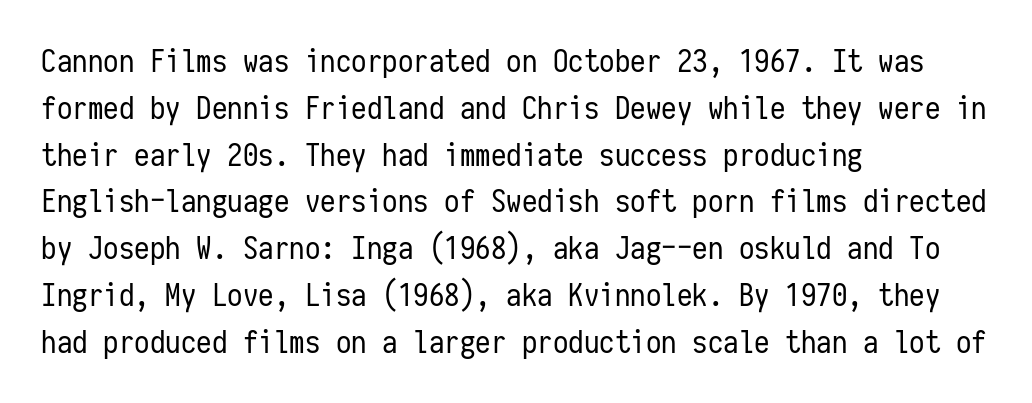
{"serif": "no", "italic": "no", "bold": "no", "weight": "regular", "width": "condensed", "stroke_contrast": "low", "x_height": "medium", "monospaced": "yes", "underline": "no", "align": "left", "line_spacing": "normal", "line_spacing_ratio": 1.51, "letter_spacing": "normal", "letter_spacing_em": 0.0, "glyph_px": 31}
